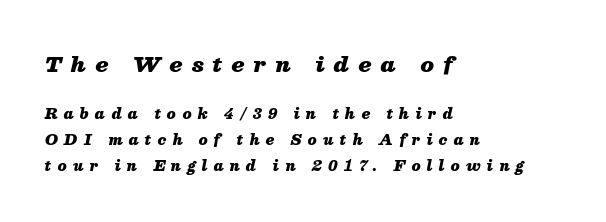
The image shows 21 px bold type, italic (leaning right); set left-aligned, line spacing 1.86x, unusually wide letter spacing (+0.44 em), not underlined; the first (top) block is 1.5x larger.
